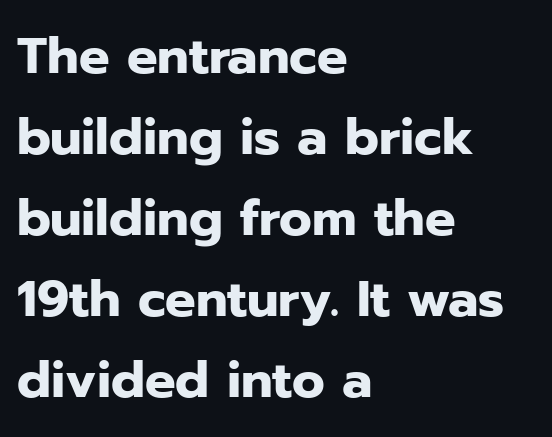
Q: Is the text bold? A: Yes.
Q: Is the text italic (slanted)? A: No, it is upright.
Q: Is the typeface a serif or a sans-serif typeface? A: Sans-serif.
Q: Is the text underlined? A: No.
Q: How is the paragraph aligned? A: Left-aligned.
Q: Is the spacing between letters normal or unusually wide? A: Normal.
Q: Is the spacing between lines tight, normal or loose? A: Normal.
Q: Width (condensed, normal, or wide)? A: Normal.
Q: Stroke contrast? A: Low.
Q: x-height? A: Medium.
Q: Monospaced? A: No.
